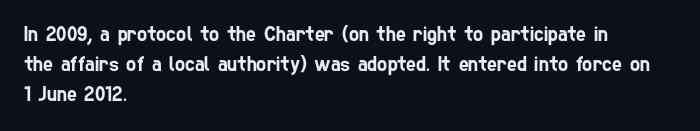
{"underline": "no", "align": "left", "line_spacing": "normal", "line_spacing_ratio": 1.44, "letter_spacing": "normal", "letter_spacing_em": 0.0, "glyph_px": 21}
